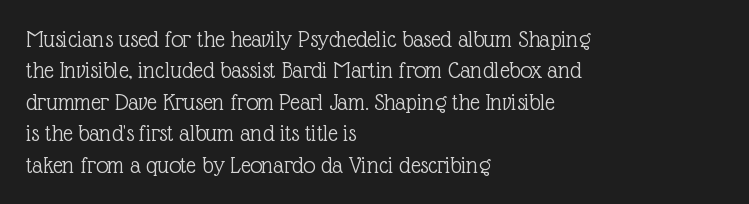
What stands out about the letter spacing? Nothing — it is the standard amount. Unmarked baselines from the first word to the last. The rendering anchors every line to the left-hand side. Regarding leading, the lines here are spaced in the standard way. Compared with a typical body face, this is equally light or lighter still. In terms of posture, this sample is upright.
